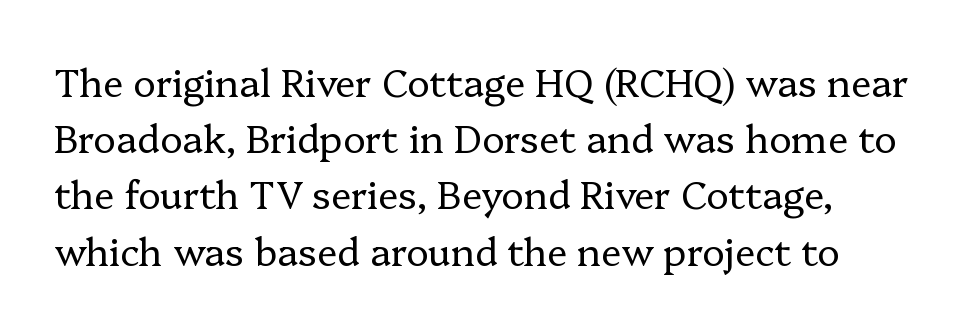
The rows are spaced the way most documents space them. Descender tails drop into unmarked territory. Regarding serifs, this sample has them. Students, note that the glyphs here touch the page at normal intervals.
